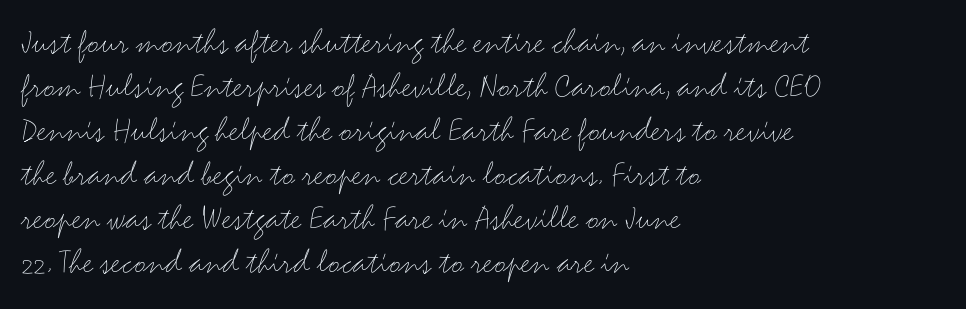
{"serif": "no", "bold": "no", "weight": "light", "width": "wide", "stroke_contrast": "medium", "x_height": "small", "monospaced": "no", "underline": "no", "align": "left", "line_spacing_ratio": 1.22, "letter_spacing": "normal", "letter_spacing_em": 0.0, "glyph_px": 36}
